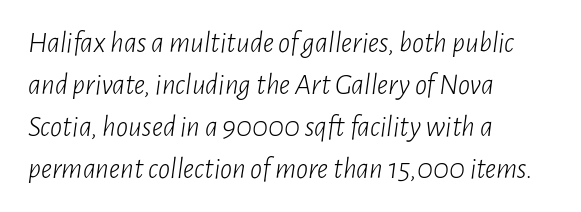
Q: Is the text bold? A: No.
Q: Is the text italic (slanted)? A: Yes, it leans right by about 7 degrees.
Q: Is the text underlined? A: No.
Q: How is the paragraph aligned? A: Left-aligned.
Q: Is the spacing between letters normal or unusually wide? A: Normal.
Q: Is the spacing between lines tight, normal or loose? A: Normal.
Q: Width (condensed, normal, or wide)? A: Condensed.
Q: Stroke contrast? A: Low.
Q: x-height? A: Medium.
Q: Monospaced? A: No.
